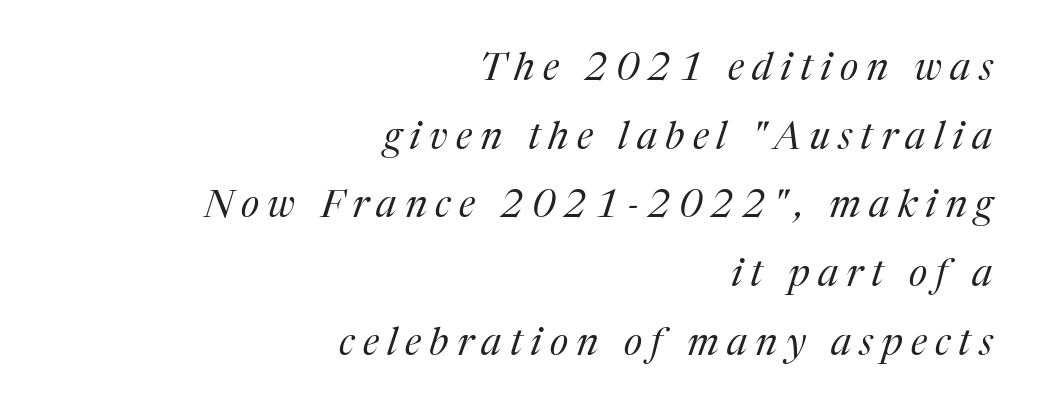
The image shows 39 px regular-weight serif type, italic (leaning right); set right-aligned, line spacing 1.76x, unusually wide letter spacing (+0.21 em), not underlined; medium stroke contrast and a medium x-height.
